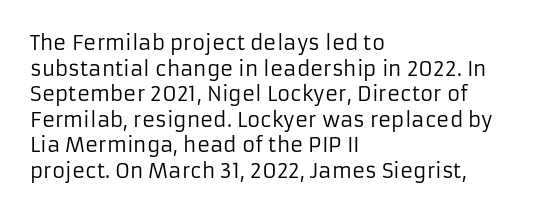
The weight would be labelled regular, book, light, or lighter still. Tall strokes in this sample are plumb rather than angled. These lines stack with their left ends in a neat column. Unmarked baselines from the first word to the last. Regular leading. A typesetter would call this zero additional tracking.
